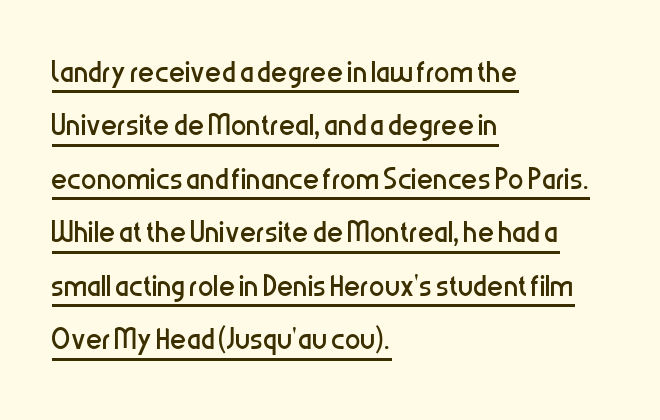
Q: Is the text bold? A: No.
Q: Is the text italic (slanted)? A: No, it is upright.
Q: Is the typeface a serif or a sans-serif typeface? A: Sans-serif.
Q: Is the text underlined? A: Yes.
Q: How is the paragraph aligned? A: Left-aligned.
Q: Is the spacing between letters normal or unusually wide? A: Normal.
Q: Is the spacing between lines tight, normal or loose? A: Normal.
Q: Width (condensed, normal, or wide)? A: Condensed.
Q: Stroke contrast? A: Low.
Q: x-height? A: Medium.
Q: Monospaced? A: No.
